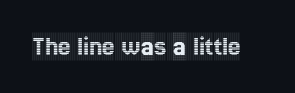
Q: Is the text italic (slanted)? A: No, it is upright.
Q: Is the typeface a serif or a sans-serif typeface? A: Serif.
Q: Is the text underlined? A: No.
Q: Is the spacing between letters normal or unusually wide? A: Normal.
Q: Width (condensed, normal, or wide)? A: Condensed.
Q: x-height? A: Large.
Q: Monospaced? A: No.
